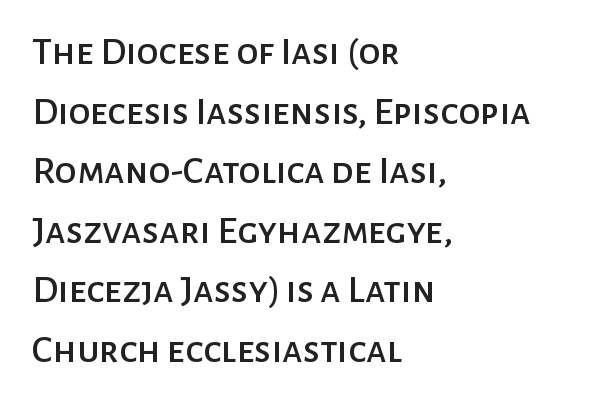
A sans-serif font was chosen for this passage. Does the copy run flush right? No — it runs flush left. Leading: standard. Do the letters lean? They stand straight. The foot of each line stays bare and open.
